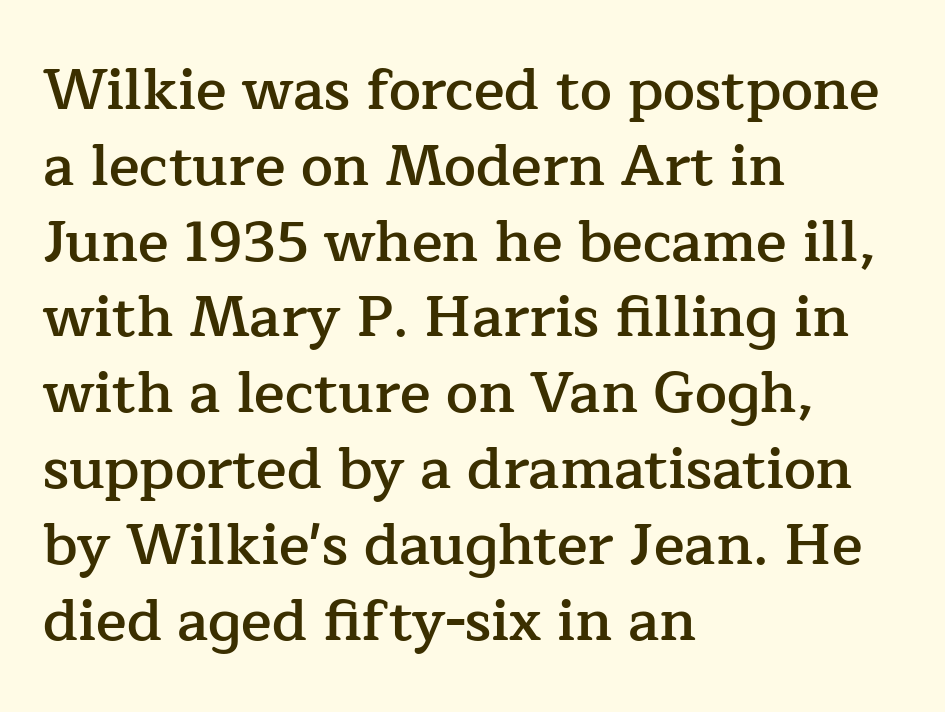
Q: Is the text bold? A: Semi-bold.
Q: Is the text italic (slanted)? A: No, it is upright.
Q: Is the typeface a serif or a sans-serif typeface? A: Serif.
Q: Is the text underlined? A: No.
Q: How is the paragraph aligned? A: Left-aligned.
Q: Is the spacing between letters normal or unusually wide? A: Normal.
Q: Is the spacing between lines tight, normal or loose? A: Normal.
Q: Width (condensed, normal, or wide)? A: Normal.
Q: Stroke contrast? A: Low.
Q: x-height? A: Medium.
Q: Monospaced? A: No.
